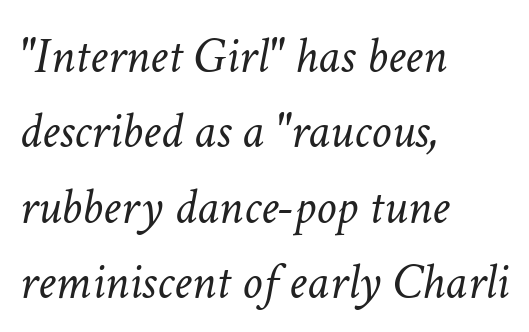
The image shows 51 px light type, italic (leaning right); set left-aligned, normal line spacing (1.48x), normal letter spacing, not underlined; low stroke contrast and a medium x-height.
